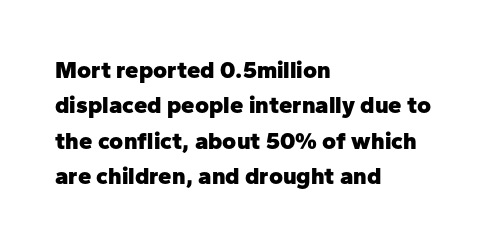
Q: Is the text bold? A: Yes.
Q: Is the text italic (slanted)? A: No, it is upright.
Q: Is the text underlined? A: No.
Q: How is the paragraph aligned? A: Left-aligned.
Q: Is the spacing between letters normal or unusually wide? A: Normal.
Q: Is the spacing between lines tight, normal or loose? A: Normal.
